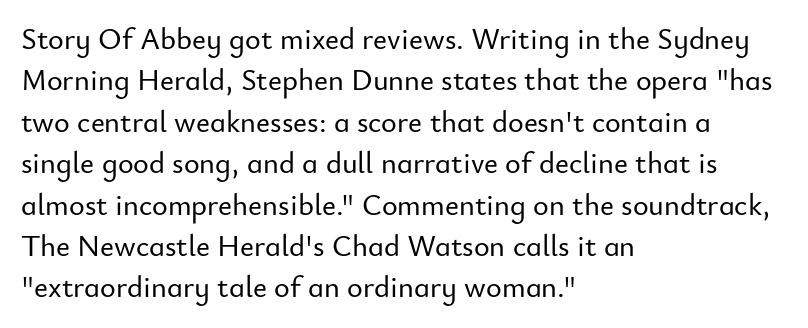
Q: Is the text italic (slanted)? A: No, it is upright.
Q: Is the typeface a serif or a sans-serif typeface? A: Sans-serif.
Q: Is the text underlined? A: No.
Q: How is the paragraph aligned? A: Left-aligned.
Q: Is the spacing between letters normal or unusually wide? A: Normal.
Q: Is the spacing between lines tight, normal or loose? A: Normal.
Q: Width (condensed, normal, or wide)? A: Normal.
Q: Stroke contrast? A: Low.
Q: x-height? A: Small.
Q: Monospaced? A: No.
